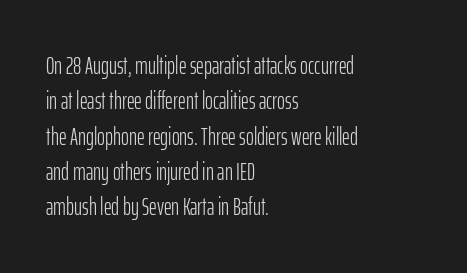
Q: Is the text bold? A: No.
Q: Is the text italic (slanted)? A: No, it is upright.
Q: Is the text underlined? A: No.
Q: How is the paragraph aligned? A: Left-aligned.
Q: Is the spacing between letters normal or unusually wide? A: Normal.
Q: Is the spacing between lines tight, normal or loose? A: Normal.
